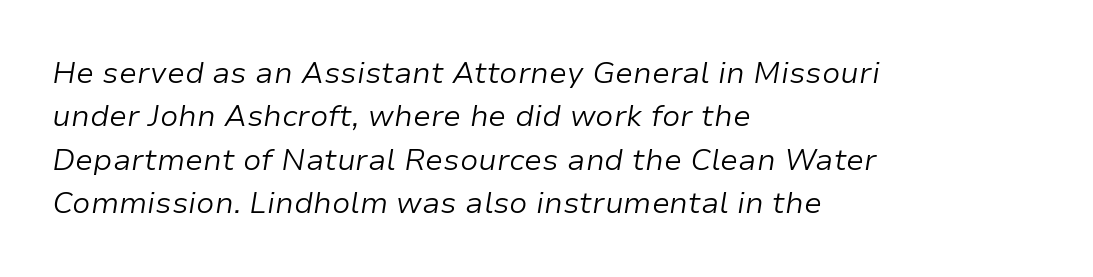
The image shows 30 px light type, italic (leaning right); set left-aligned, normal line spacing (1.45x), normal letter spacing, not underlined; low stroke contrast and a medium x-height.
